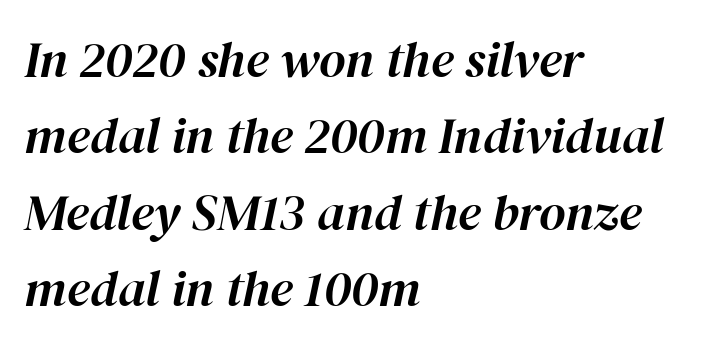
Q: Is the text italic (slanted)? A: Yes, it leans right by about 12 degrees.
Q: Is the text underlined? A: No.
Q: How is the paragraph aligned? A: Left-aligned.
Q: Is the spacing between letters normal or unusually wide? A: Normal.
Q: Is the spacing between lines tight, normal or loose? A: Normal.
Q: Width (condensed, normal, or wide)? A: Normal.
Q: Stroke contrast? A: High.
Q: x-height? A: Medium.
Q: Monospaced? A: No.
